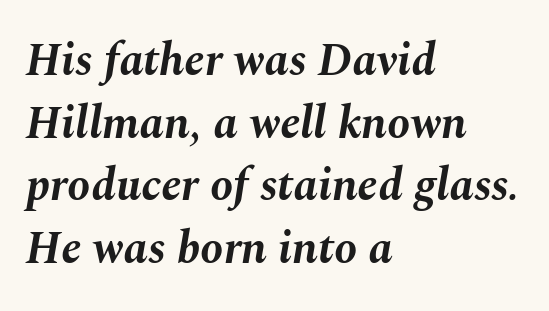
Q: Is the text bold? A: Yes.
Q: Is the text italic (slanted)? A: Yes, it leans right by about 10 degrees.
Q: Is the text underlined? A: No.
Q: How is the paragraph aligned? A: Left-aligned.
Q: Is the spacing between letters normal or unusually wide? A: Normal.
Q: Is the spacing between lines tight, normal or loose? A: Normal.
Q: Width (condensed, normal, or wide)? A: Normal.
Q: Stroke contrast? A: Medium.
Q: x-height? A: Medium.
Q: Monospaced? A: No.
